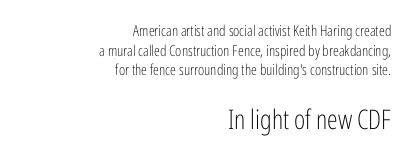
Right-aligned paragraph, ragged on the left. Quick note: not italic, upright. The passage shown is not underscored anywhere. Scale increases going downward across the two blocks. These lines keep a tight, regular rhythm from letter to letter.
